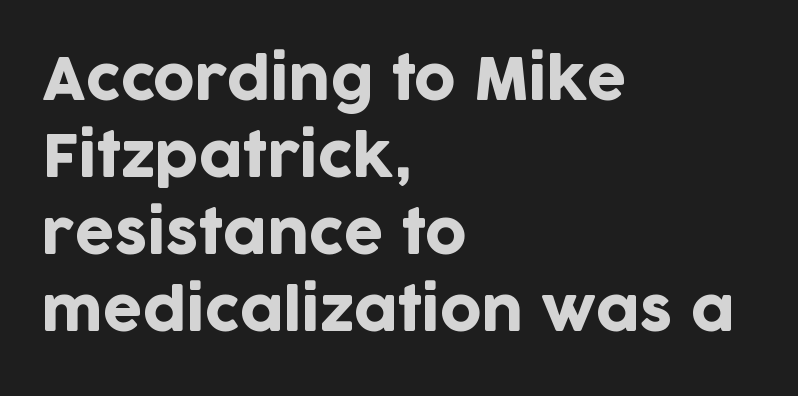
This rendering uses left alignment, leaving the right contour irregular. Horizontal bands of white between lines are of average thickness. Anything drawn beneath the words? Only blank space. Words appear dense and cohesive because spacing is normal. Examine the stroke ends and you'll find no serifs.
